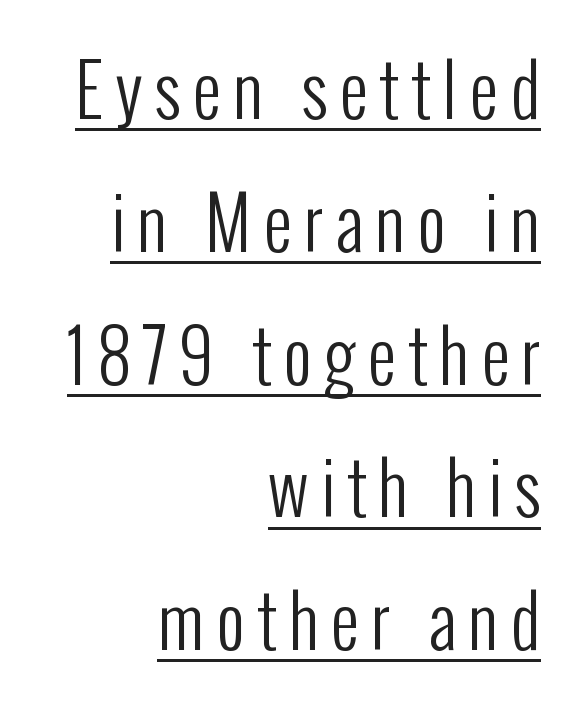
Q: Is the text bold? A: No.
Q: Is the text italic (slanted)? A: No, it is upright.
Q: Is the typeface a serif or a sans-serif typeface? A: Sans-serif.
Q: Is the text underlined? A: Yes.
Q: How is the paragraph aligned? A: Right-aligned.
Q: Width (condensed, normal, or wide)? A: Condensed.
Q: Stroke contrast? A: Low.
Q: x-height? A: Medium.
Q: Monospaced? A: No.
